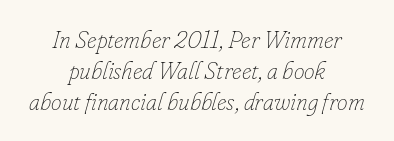
Q: Is the text bold? A: No.
Q: Is the text italic (slanted)? A: Yes, it leans right by about 16 degrees.
Q: Is the text underlined? A: No.
Q: How is the paragraph aligned? A: Centered.
Q: Is the spacing between letters normal or unusually wide? A: Normal.
Q: Is the spacing between lines tight, normal or loose? A: Normal.
